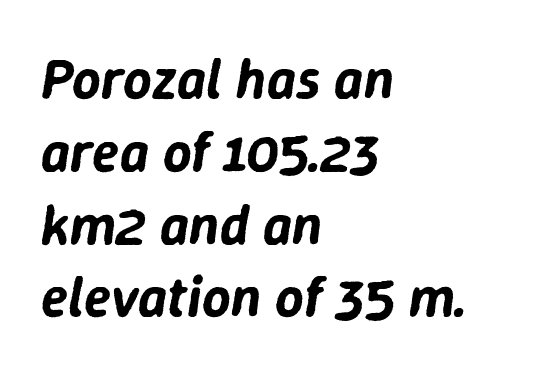
Q: Is the text italic (slanted)? A: Yes, it leans right by about 9 degrees.
Q: Is the text underlined? A: No.
Q: How is the paragraph aligned? A: Left-aligned.
Q: Is the spacing between letters normal or unusually wide? A: Normal.
Q: Is the spacing between lines tight, normal or loose? A: Normal.
Q: Width (condensed, normal, or wide)? A: Normal.
Q: Stroke contrast? A: Low.
Q: x-height? A: Medium.
Q: Monospaced? A: No.
